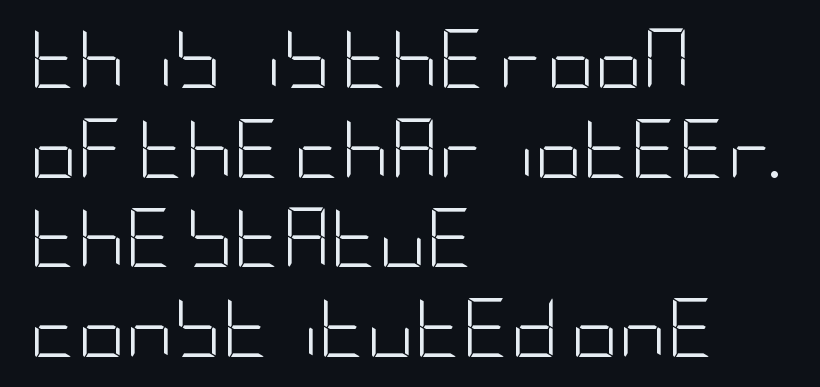
Q: Is the text bold? A: No.
Q: Is the text italic (slanted)? A: No, it is upright.
Q: Is the typeface a serif or a sans-serif typeface? A: Sans-serif.
Q: Is the text underlined? A: No.
Q: How is the paragraph aligned? A: Left-aligned.
Q: Is the spacing between letters normal or unusually wide? A: Normal.
Q: Is the spacing between lines tight, normal or loose? A: Normal.
Q: Width (condensed, normal, or wide)? A: Condensed.
Q: Stroke contrast? A: Low.
Q: x-height? A: Large.
